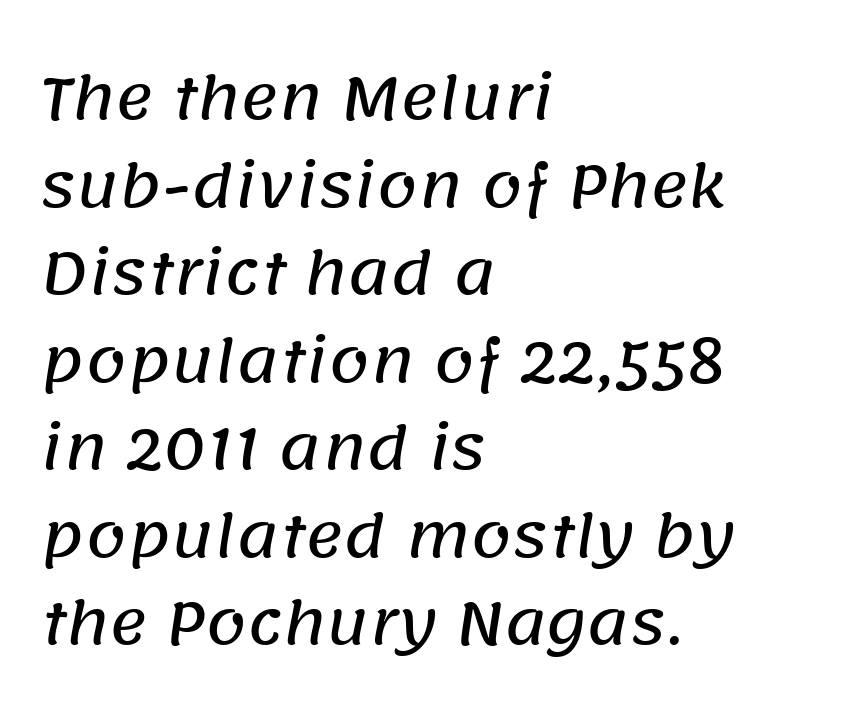
Here the glyphs are tracked normally, forming tight word shapes. The rendering uses natural spacing where letterforms have individual widths. The passage shown is typeset with a sans-serif family. Evenly set lines give the paragraph a standard silhouette.
